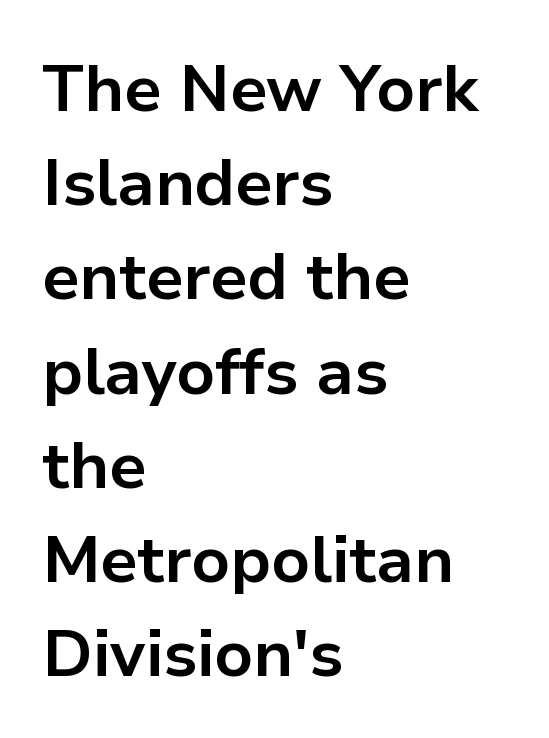
{"serif": "no", "italic": "no", "bold": "yes", "weight": "bold", "width": "normal", "stroke_contrast": "low", "x_height": "medium", "monospaced": "no", "underline": "no", "align": "left", "line_spacing": "normal", "line_spacing_ratio": 1.45, "letter_spacing": "normal", "letter_spacing_em": 0.0, "glyph_px": 65}
